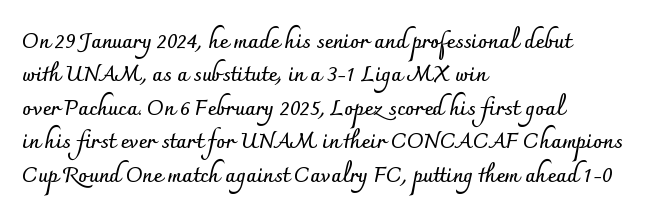
Q: Is the text bold? A: Yes.
Q: Is the text italic (slanted)? A: Yes.
Q: Is the text underlined? A: No.
Q: How is the paragraph aligned? A: Left-aligned.
Q: Is the spacing between letters normal or unusually wide? A: Normal.
Q: Is the spacing between lines tight, normal or loose? A: Normal.
